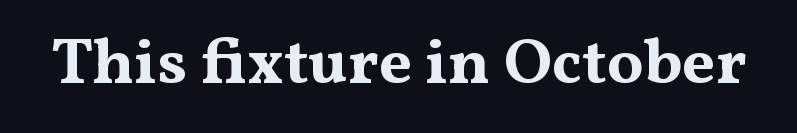
The image shows 65 px bold, wide serif type, upright; set normal letter spacing, not underlined; medium stroke contrast and a medium x-height.
